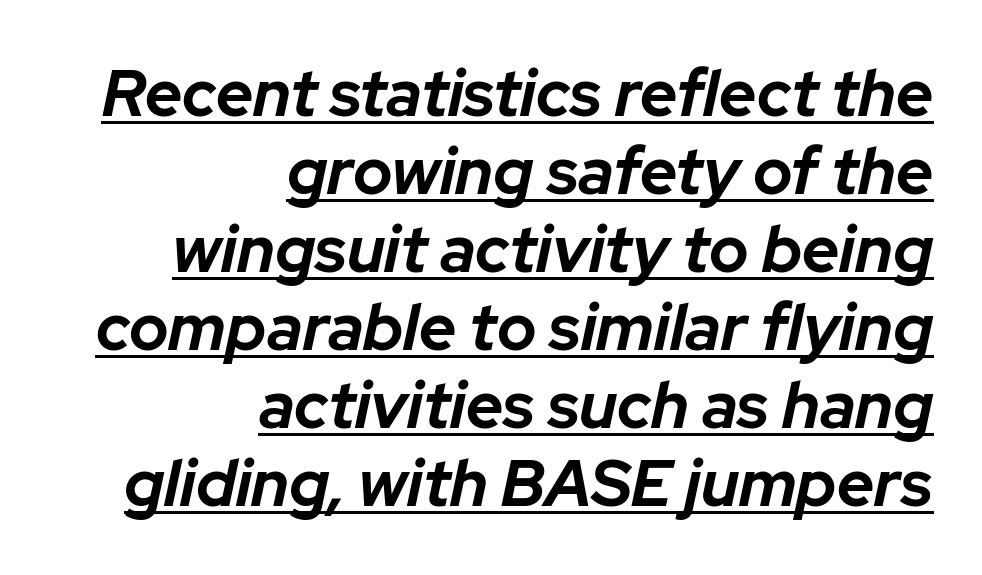
{"italic": "yes", "lean": "right", "slant_degrees": 12, "bold": "yes", "weight": "bold", "width": "normal", "stroke_contrast": "low", "x_height": "medium", "monospaced": "no", "underline": "yes", "align": "right", "line_spacing_ratio": 1.2, "letter_spacing": "normal", "letter_spacing_em": 0.0, "glyph_px": 65}
